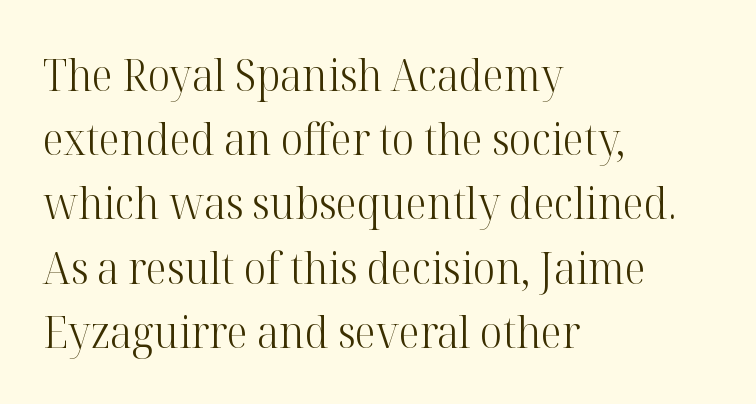
Just letters on the line, the space beneath them empty. Reading down the block, your eye returns to a fixed left position each line. Does the lettering tilt? It doesn't — this is upright. The rendering uses natural spacing where letterforms have individual widths. No extra ink here — the face is not bold.
